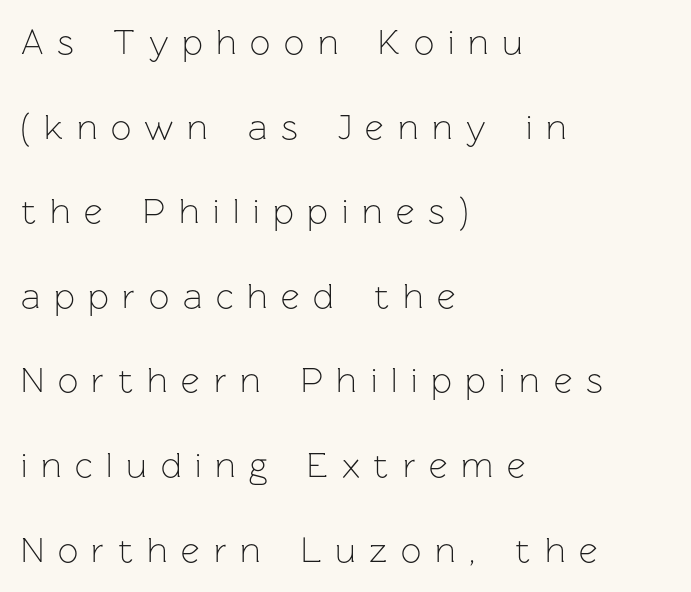
The image shows 36 px light sans-serif type, upright; set left-aligned, loose line spacing (2.35x), unusually wide letter spacing (+0.38 em), not underlined; low stroke contrast and a medium x-height.
